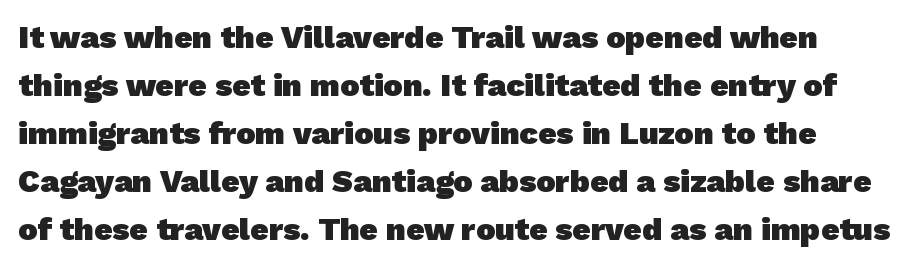
The image shows 32 px heavy sans-serif type; set normal line spacing (1.5x), normal letter spacing, not underlined; low stroke contrast and a medium x-height.
